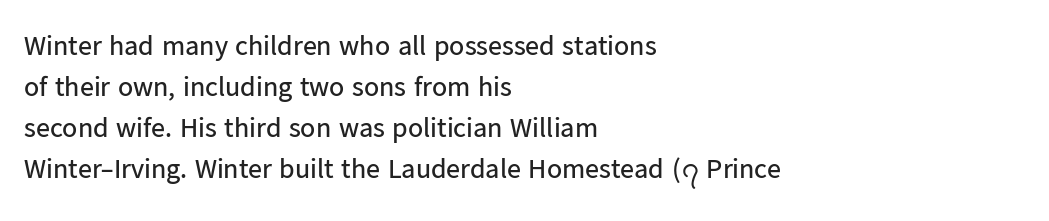
The image shows 28 px regular-weight sans-serif type, upright; set left-aligned, normal line spacing (1.47x), normal letter spacing, not underlined; low stroke contrast and a medium x-height.
